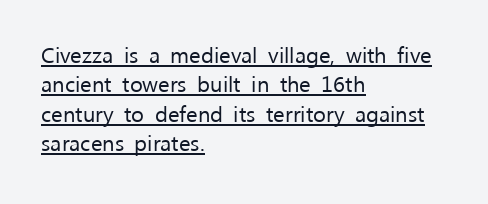
The image shows 22 px text type, upright; set left-aligned, normal line spacing (1.34x), normal letter spacing, underlined.
